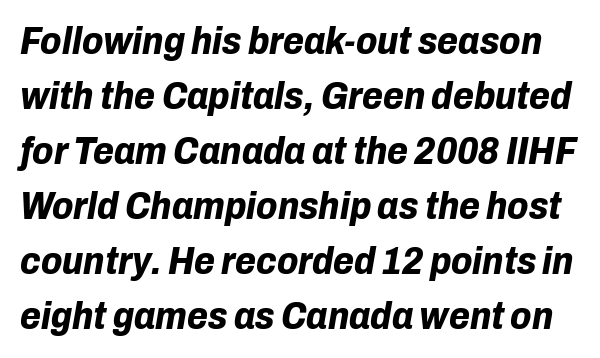
Descenders hang freely into open space. The lines sit at an ordinary, default distance from one another. Character widths vary here, with narrow letters taking less room than wide ones. Posture: slanted. What weight is shown? A full bold with thick strokes.
